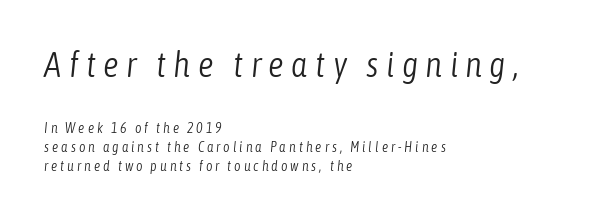
The image shows 35 px light, condensed type, italic (leaning right); set left-aligned, normal line spacing (1.35x), unusually wide letter spacing (+0.21 em), not underlined; the first (top) block is 2.5x larger; low stroke contrast and a medium x-height.
